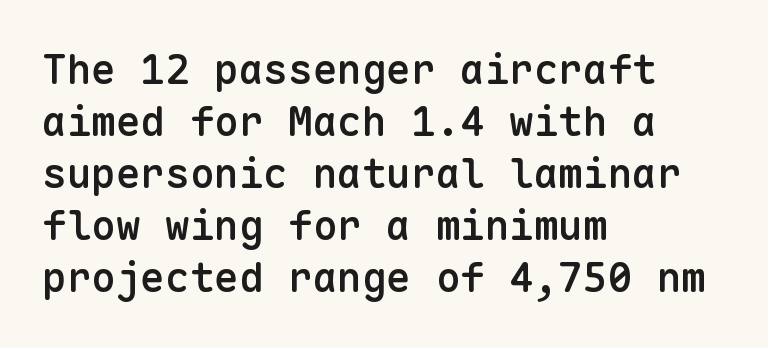
Q: Is the text bold? A: Semi-bold.
Q: Is the text italic (slanted)? A: No, it is upright.
Q: Is the typeface a serif or a sans-serif typeface? A: Sans-serif.
Q: Is the text underlined? A: No.
Q: How is the paragraph aligned? A: Left-aligned.
Q: Is the spacing between letters normal or unusually wide? A: Normal.
Q: Is the spacing between lines tight, normal or loose? A: Normal.
Q: Width (condensed, normal, or wide)? A: Normal.
Q: Stroke contrast? A: Low.
Q: x-height? A: Medium.
Q: Monospaced? A: Yes.
